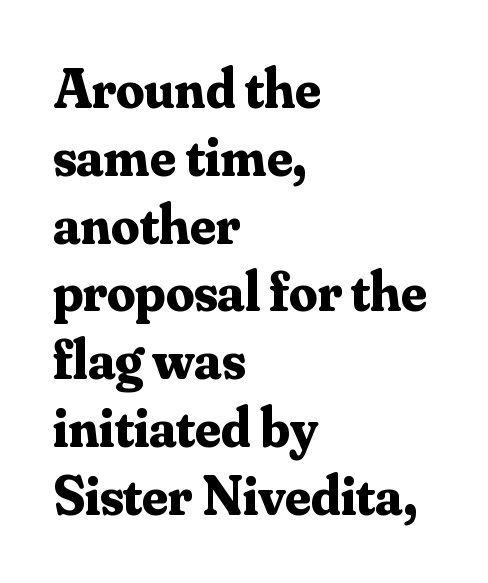
Q: Is the text bold? A: Yes.
Q: Is the text italic (slanted)? A: No, it is upright.
Q: Is the typeface a serif or a sans-serif typeface? A: Serif.
Q: Is the text underlined? A: No.
Q: How is the paragraph aligned? A: Left-aligned.
Q: Is the spacing between letters normal or unusually wide? A: Normal.
Q: Width (condensed, normal, or wide)? A: Normal.
Q: Stroke contrast? A: Medium.
Q: x-height? A: Small.
Q: Monospaced? A: No.
